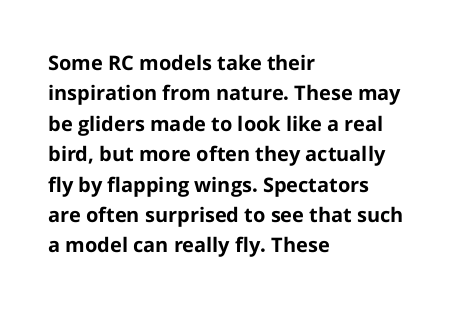
The image shows 20 px bold type, upright; set left-aligned, normal line spacing (1.52x), normal letter spacing, not underlined.
